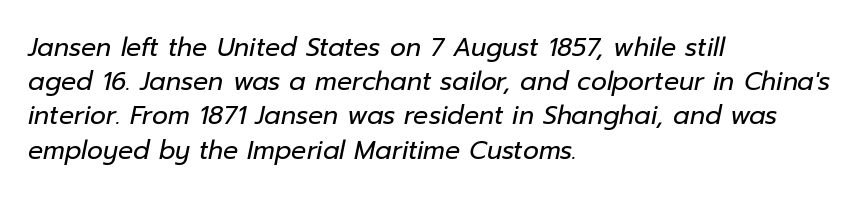
Does the leading feel generous? No, just average. Underline: absent. Students, note that the glyphs here touch the page at normal intervals. A student would call this left alignment; a typographer would say flush left, rag right.
